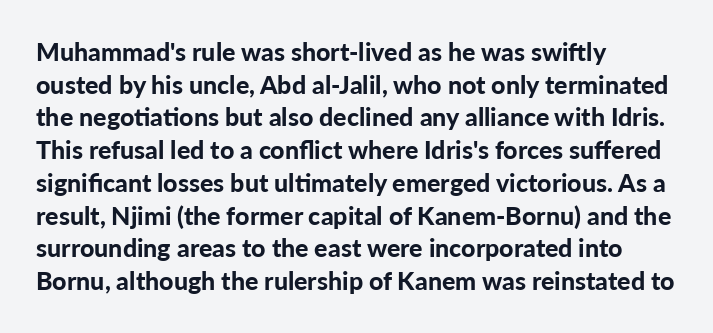
The image shows 25 px bold type, upright; set left-aligned, normal line spacing (1.31x), normal letter spacing, not underlined.
